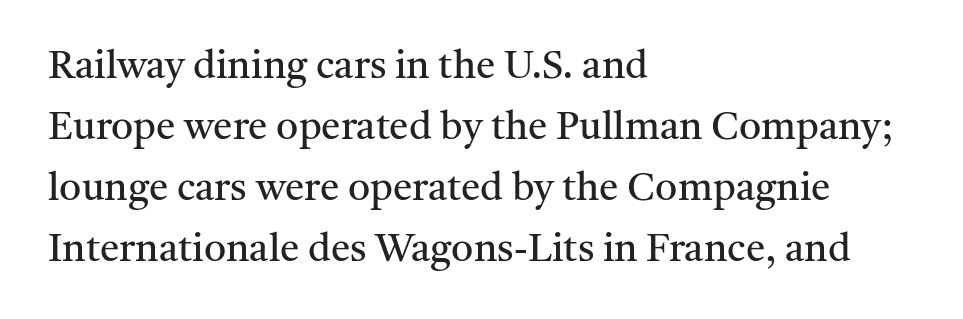
{"serif": "yes", "italic": "no", "bold": "no", "weight": "regular", "width": "normal", "stroke_contrast": "medium", "x_height": "medium", "monospaced": "no", "underline": "no", "align": "left", "line_spacing": "normal", "line_spacing_ratio": 1.56, "letter_spacing": "normal", "letter_spacing_em": 0.0, "glyph_px": 39}
